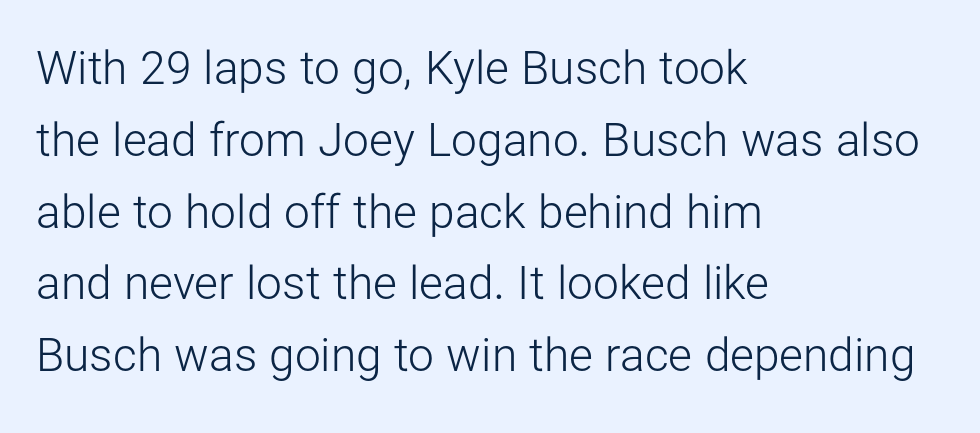
Q: Is the text bold? A: No.
Q: Is the text italic (slanted)? A: No, it is upright.
Q: Is the typeface a serif or a sans-serif typeface? A: Sans-serif.
Q: Is the text underlined? A: No.
Q: How is the paragraph aligned? A: Left-aligned.
Q: Is the spacing between letters normal or unusually wide? A: Normal.
Q: Is the spacing between lines tight, normal or loose? A: Normal.
Q: Width (condensed, normal, or wide)? A: Normal.
Q: Stroke contrast? A: Low.
Q: x-height? A: Medium.
Q: Monospaced? A: No.
